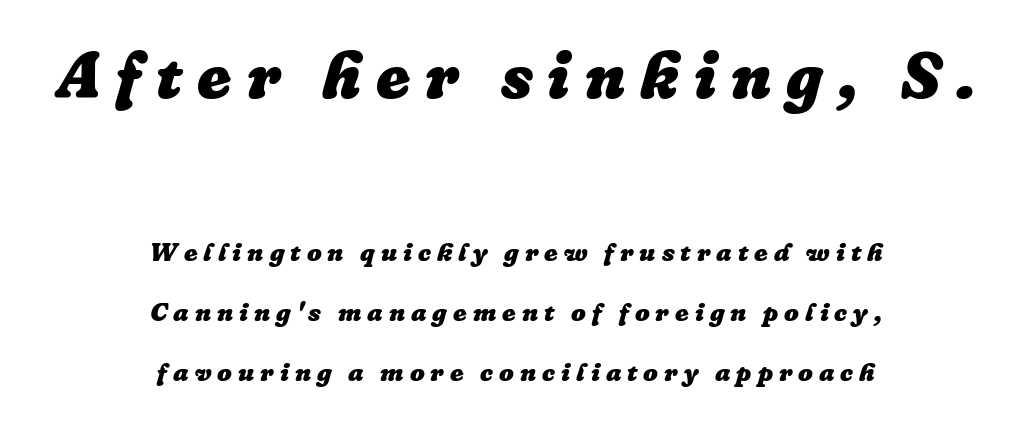
You could not count columns in this text — the font is proportionally spaced. The string is rendered with underlining switched off. One glance says open: line gaps are wider than usual. The axis of the letterforms is tilted away from vertical.
